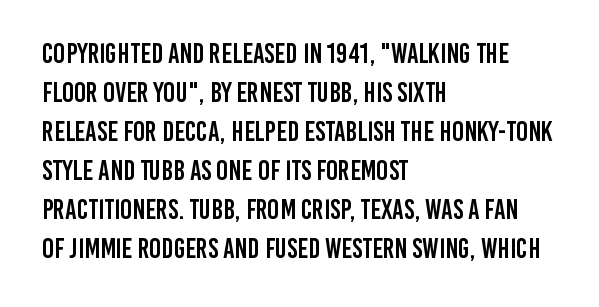
The image shows 28 px condensed sans-serif type, upright; set left-aligned, normal line spacing (1.39x), normal letter spacing, not underlined; low stroke contrast and a large x-height.
